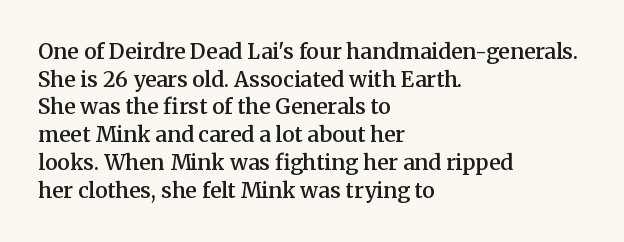
The image shows 21 px text type, upright; set left-aligned, normal line spacing (1.32x), normal letter spacing, not underlined.
